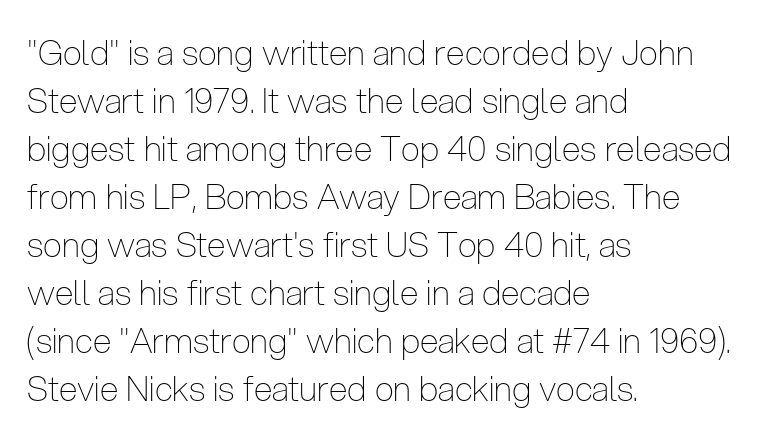
Lines of text with bare space underneath. Every character sits straight up, as roman type does. These lines are rendered in a variable-pitch font. Default kerning and tracking; the words read as compact shapes. A quiet, ordinary-to-light weight characterises the typeface.
